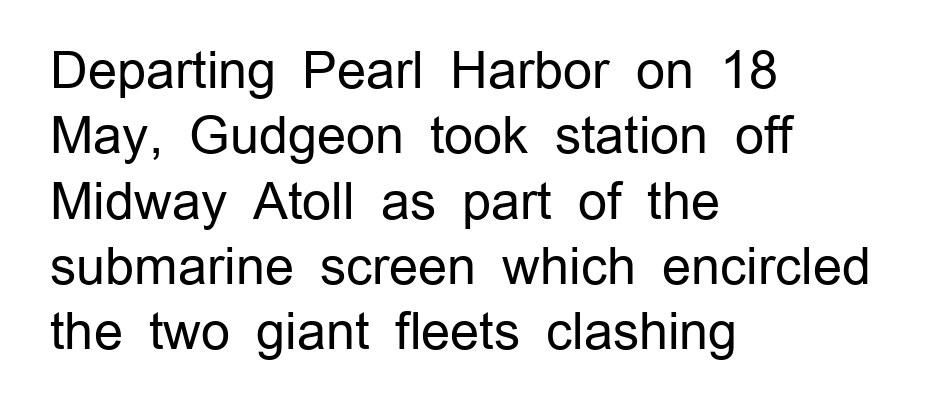
Is the letter spacing exaggerated? No — it looks like the ordinary default. Designer's note — italics off, roman on. Clear beneath every line of the passage. Observe the absence of serifs on each vertical stroke in this sample. Spacing verdict: proportional, widths tailored to each character.
